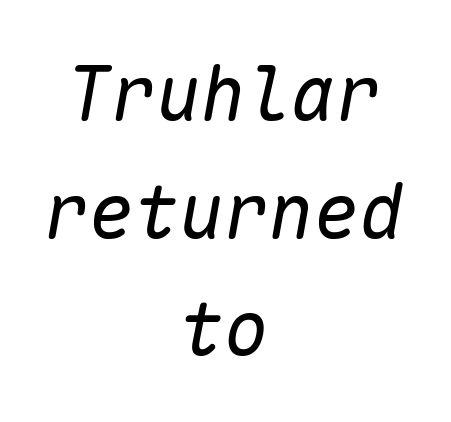
Q: Is the text bold? A: No.
Q: Is the text italic (slanted)? A: Yes, it leans right by about 10 degrees.
Q: Is the text underlined? A: No.
Q: How is the paragraph aligned? A: Centered.
Q: Is the spacing between letters normal or unusually wide? A: Normal.
Q: Is the spacing between lines tight, normal or loose? A: Normal.
Q: Width (condensed, normal, or wide)? A: Normal.
Q: Stroke contrast? A: Low.
Q: x-height? A: Medium.
Q: Monospaced? A: Yes.
